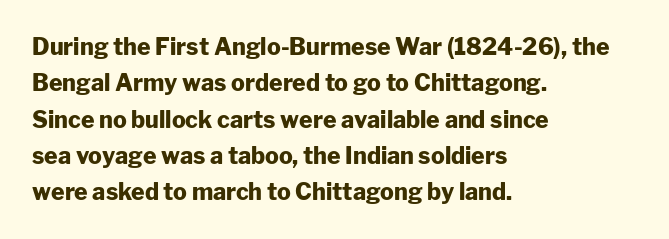
The image shows 23 px bold type, upright; set left-aligned, normal line spacing (1.58x), normal letter spacing, not underlined.
